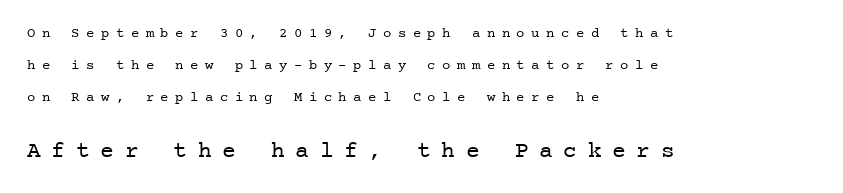
The image shows 23 px text type, upright; set left-aligned, loose line spacing (2.28x), unusually wide letter spacing (+0.46 em), not underlined; the second (bottom) block is 1.64x larger.
